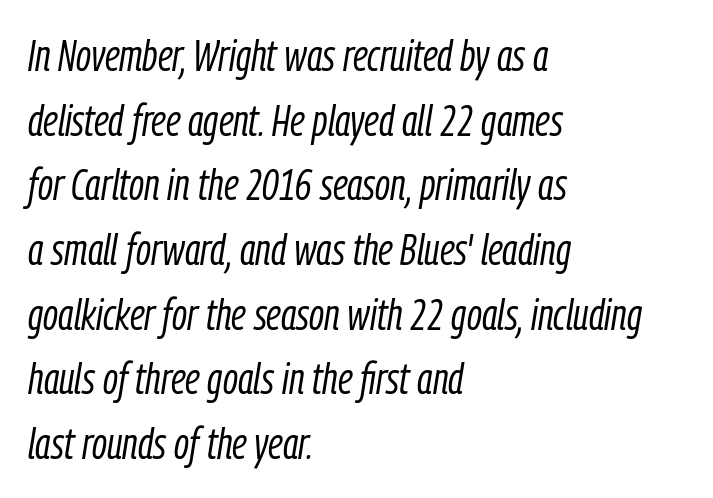
The image shows 44 px light, condensed type, italic (leaning right); set left-aligned, normal line spacing (1.47x), normal letter spacing, not underlined; low stroke contrast and a medium x-height.
